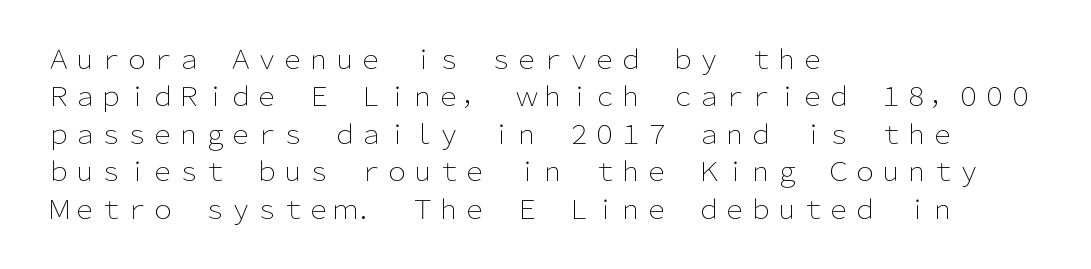
The image shows 26 px text type, upright; set left-aligned, normal line spacing (1.44x), normal letter spacing, not underlined.
